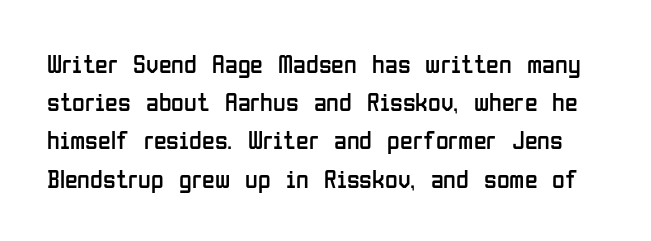
{"italic": "no", "bold": "no", "underline": "no", "line_spacing": "normal", "line_spacing_ratio": 1.47, "letter_spacing": "normal", "letter_spacing_em": 0.0, "glyph_px": 26}
